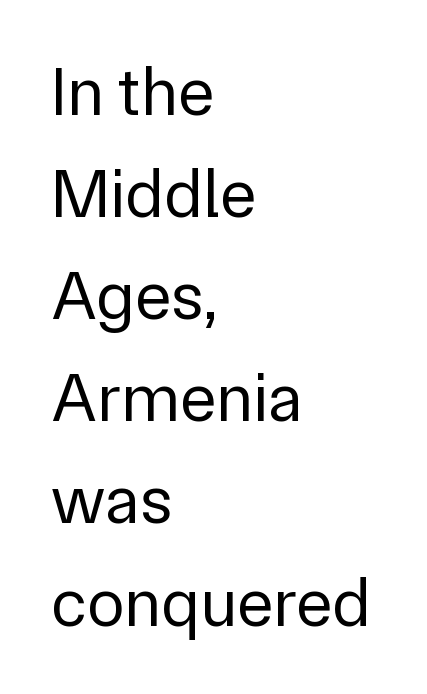
{"serif": "no", "italic": "no", "bold": "no", "weight": "regular", "width": "normal", "stroke_contrast": "low", "x_height": "medium", "monospaced": "no", "underline": "no", "align": "left", "line_spacing": "normal", "line_spacing_ratio": 1.48, "letter_spacing": "normal", "letter_spacing_em": 0.0, "glyph_px": 69}
